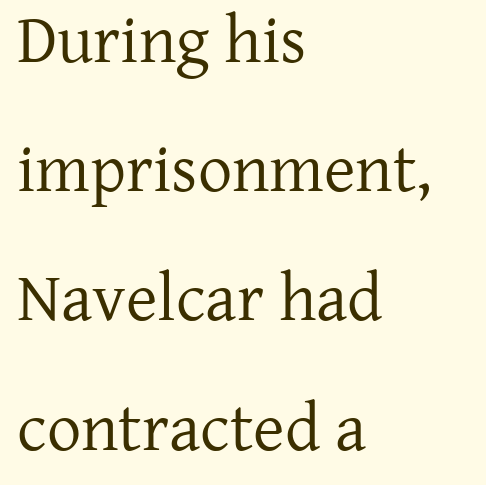
The type sits square on the baseline with zero lean. No extra tracking has been applied to these lines. Leading is clearly above the norm, producing a sparse column. If you drew a ruler down the left edge, every line would touch it. Stems here are at most as thick as an everyday book face. The rendering uses natural spacing where letterforms have individual widths.
